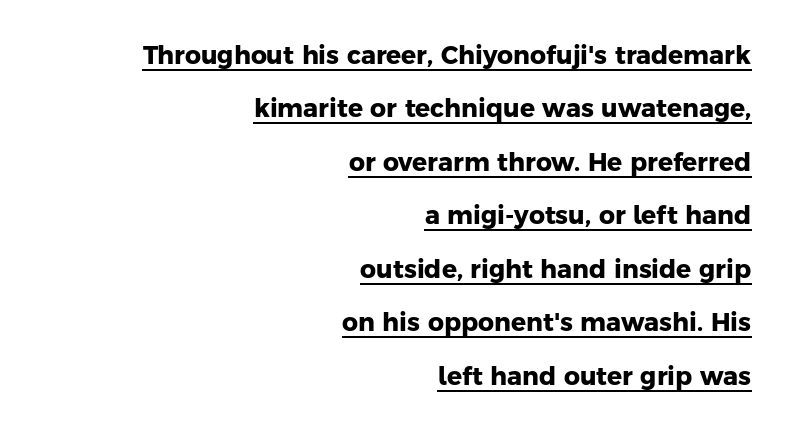
The image shows 25 px bold type; set right-aligned, loose line spacing (2.14x), normal letter spacing, underlined.
